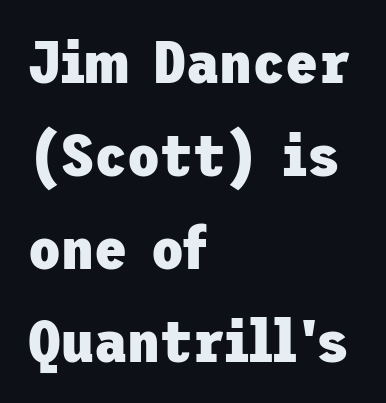
The image shows 60 px heavy sans-serif type, upright; set left-aligned, normal line spacing (1.55x), normal letter spacing, not underlined; low stroke contrast and a medium x-height.
